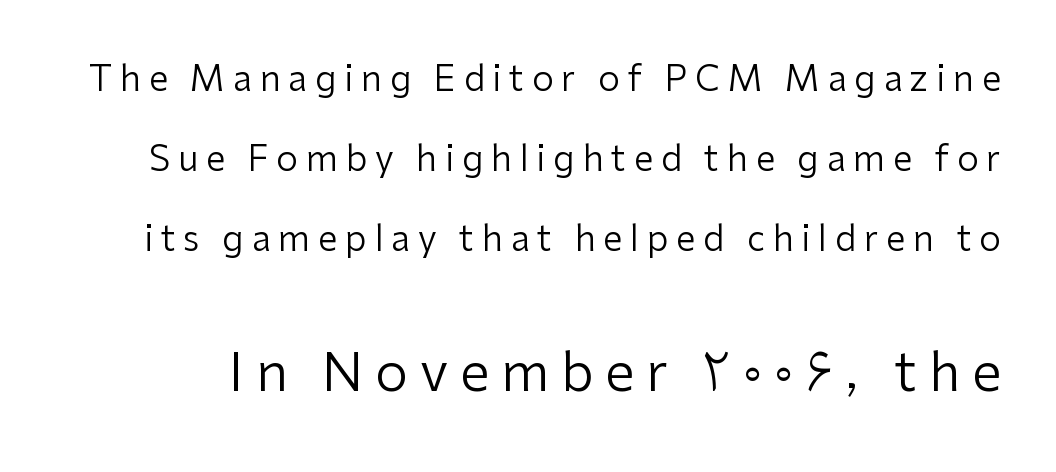
The image shows 53 px regular-weight sans-serif type, upright; set loose line spacing (2.28x), unusually wide letter spacing (+0.22 em), not underlined; the second (bottom) block is 1.51x larger; low stroke contrast and a medium x-height.
